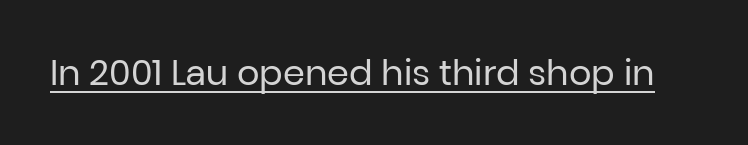
{"serif": "no", "italic": "no", "bold": "no", "weight": "regular", "width": "normal", "stroke_contrast": "low", "x_height": "medium", "monospaced": "no", "underline": "yes", "letter_spacing": "normal", "letter_spacing_em": 0.0, "glyph_px": 35}
